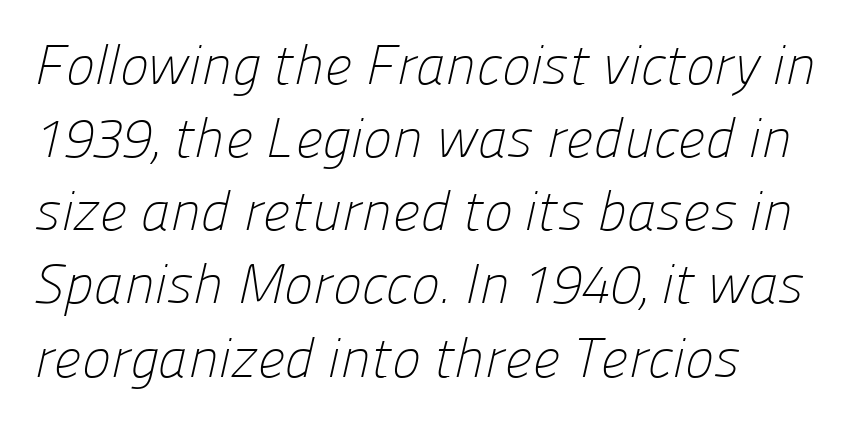
{"serif": "no", "bold": "no", "weight": "light", "width": "normal", "stroke_contrast": "low", "x_height": "medium", "monospaced": "no", "underline": "no", "align": "left", "line_spacing": "normal", "line_spacing_ratio": 1.33, "letter_spacing": "normal", "letter_spacing_em": 0.0, "glyph_px": 55}
